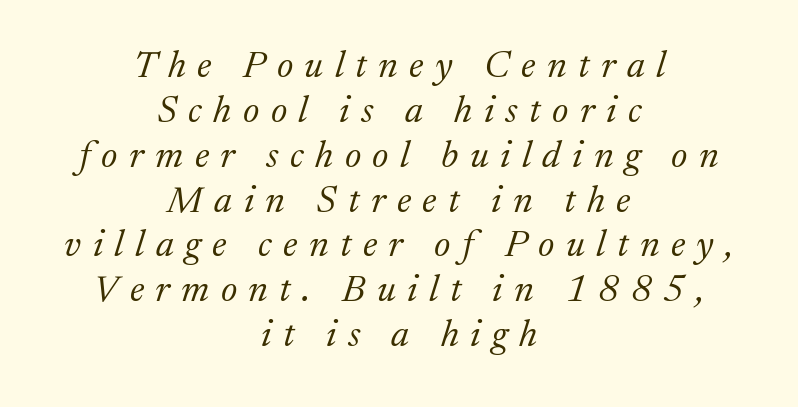
{"serif": "yes", "italic": "yes", "lean": "right", "slant_degrees": 17, "bold": "no", "weight": "light", "width": "normal", "stroke_contrast": "medium", "x_height": "medium", "monospaced": "no", "underline": "no", "align": "center", "line_spacing_ratio": 1.18, "letter_spacing": "wide", "letter_spacing_em": 0.3, "glyph_px": 38}
